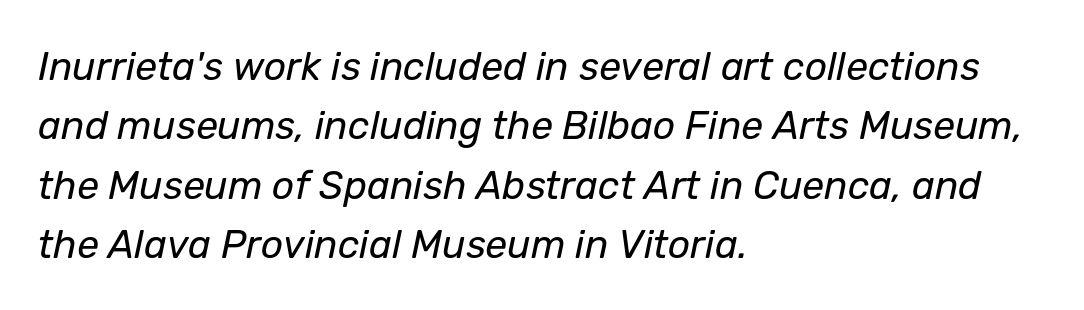
Q: Is the text bold? A: No.
Q: Is the text italic (slanted)? A: Yes, it leans right by about 12 degrees.
Q: Is the text underlined? A: No.
Q: How is the paragraph aligned? A: Left-aligned.
Q: Is the spacing between letters normal or unusually wide? A: Normal.
Q: Is the spacing between lines tight, normal or loose? A: Normal.
Q: Width (condensed, normal, or wide)? A: Normal.
Q: Stroke contrast? A: Low.
Q: x-height? A: Medium.
Q: Monospaced? A: No.
